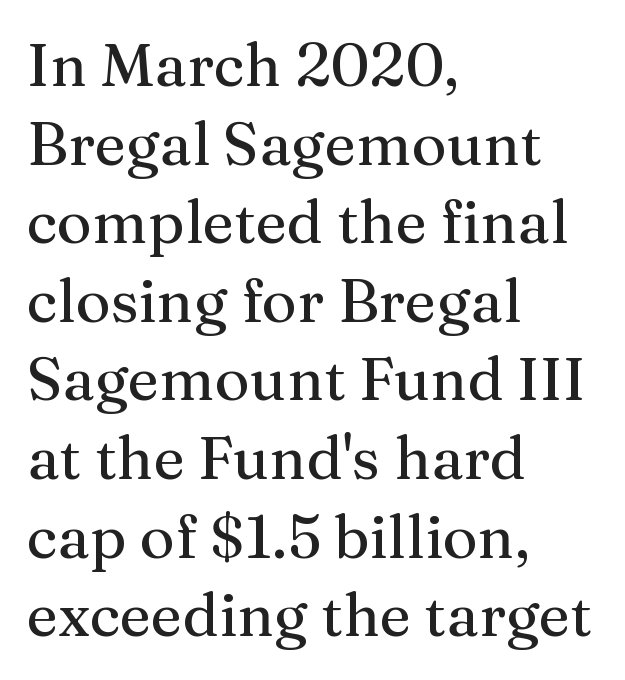
Q: Is the text italic (slanted)? A: No, it is upright.
Q: Is the typeface a serif or a sans-serif typeface? A: Serif.
Q: Is the text underlined? A: No.
Q: How is the paragraph aligned? A: Left-aligned.
Q: Is the spacing between letters normal or unusually wide? A: Normal.
Q: Is the spacing between lines tight, normal or loose? A: Normal.
Q: Width (condensed, normal, or wide)? A: Normal.
Q: Stroke contrast? A: Medium.
Q: x-height? A: Medium.
Q: Monospaced? A: No.
